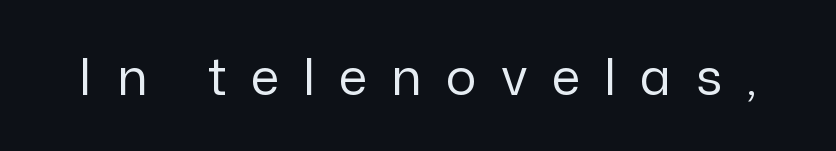
The tracking reads as deliberately expanded to a designer's eye. Font category for this specimen: sans-serif. Proportional: the letters do not fall into vertical columns. Check the space under the baseline: it is left empty. Every stem runs plumb, perpendicular to the baseline.
